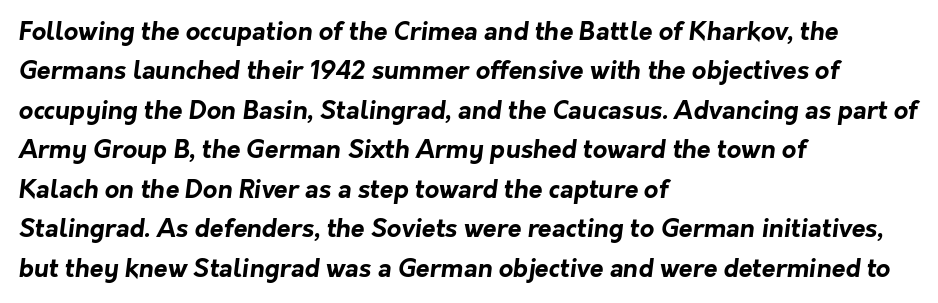
The letterforms sit shoulder to shoulder at normal distance. These words are printed bold, with thick strokes throughout. This sample is left-justified, so line endings fall wherever the words run out. Leading matches the norm, producing a regular column.
